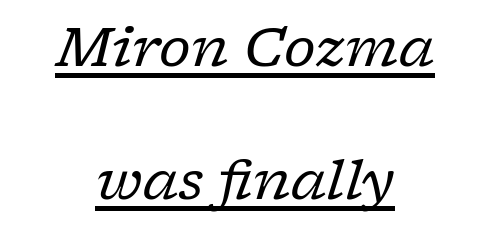
Slanted lettering throughout. Reading down the column, the eye jumps a long way to each next line. Here the glyphs are tracked normally, forming tight word shapes. Somebody hit Ctrl+U on this one — the words are underlined. Heaviness? Minimal to ordinary, like unemphasized prose. Which margin do the lines hug? Neither — every line sits in the middle.
